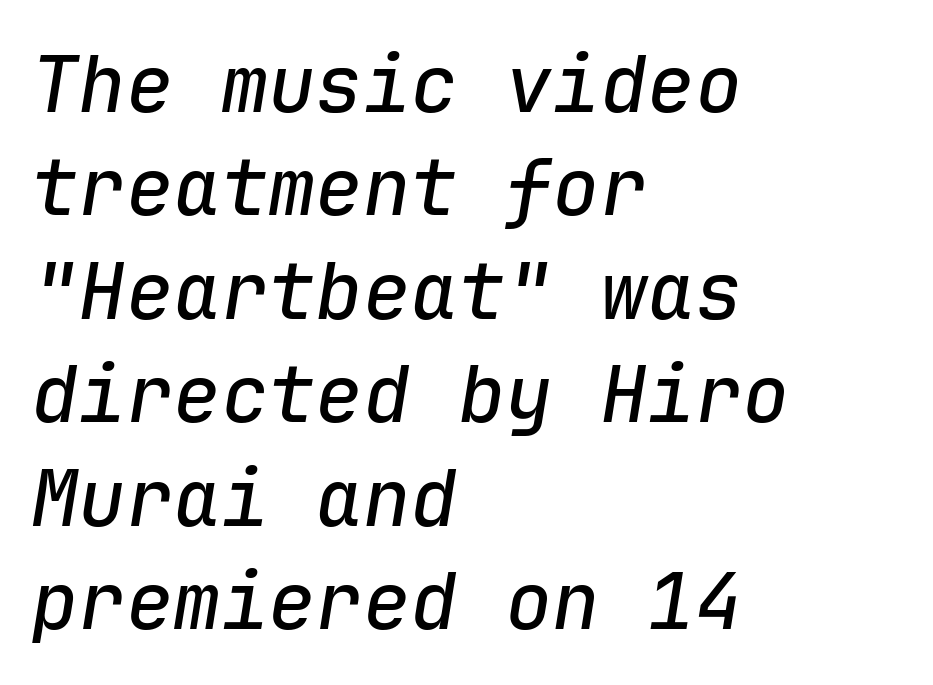
{"italic": "yes", "lean": "right", "slant_degrees": 9, "width": "normal", "stroke_contrast": "low", "x_height": "medium", "monospaced": "yes", "underline": "no", "align": "left", "line_spacing": "normal", "line_spacing_ratio": 1.31, "letter_spacing": "normal", "letter_spacing_em": 0.0, "glyph_px": 79}
